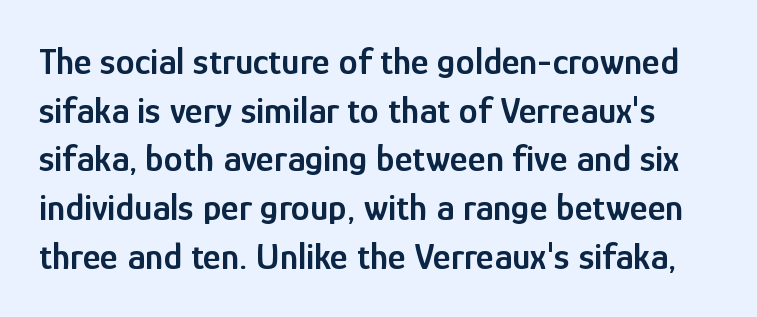
{"serif": "no", "italic": "no", "bold": "semi", "weight": "semibold", "width": "condensed", "stroke_contrast": "low", "x_height": "medium", "monospaced": "no", "underline": "no", "line_spacing": "normal", "line_spacing_ratio": 1.28, "letter_spacing": "normal", "letter_spacing_em": 0.0, "glyph_px": 38}
